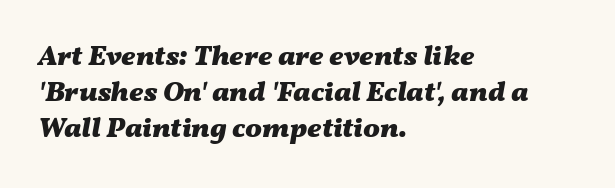
{"italic": "yes", "lean": "right", "slant_degrees": 11, "bold": "yes", "weight": "heavy", "width": "wide", "stroke_contrast": "medium", "x_height": "medium", "monospaced": "no", "underline": "no", "align": "left", "line_spacing": "normal", "line_spacing_ratio": 1.28, "letter_spacing": "normal", "letter_spacing_em": 0.0, "glyph_px": 28}
